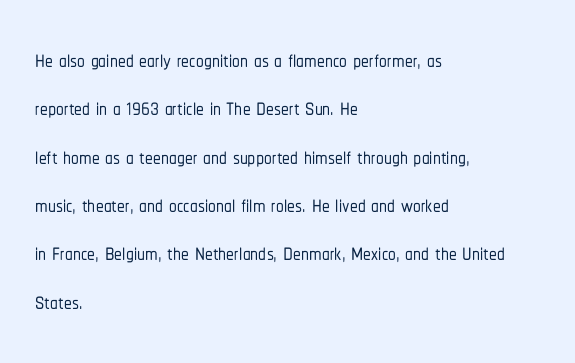
The image shows 31 px condensed sans-serif type, upright; set left-aligned, normal line spacing (1.56x), normal letter spacing, not underlined; low stroke contrast and a medium x-height.
